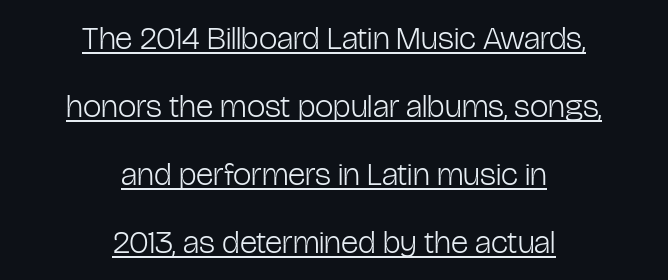
The image shows 33 px light, condensed sans-serif type, upright; set centered, loose line spacing (2.06x), normal letter spacing, underlined; low stroke contrast and a medium x-height.
